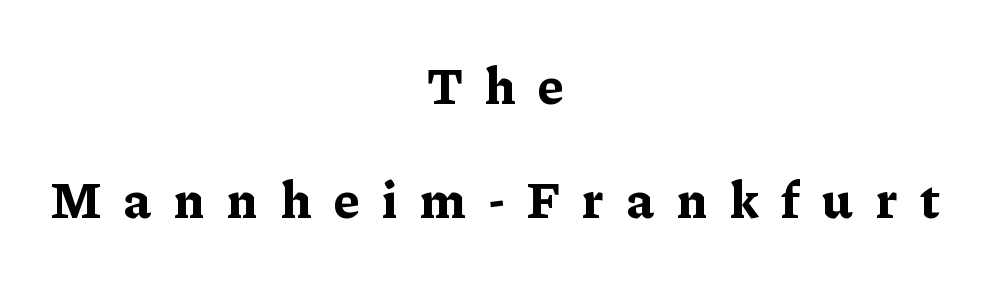
The image shows 52 px bold serif type, upright; set centered, loose line spacing (2.2x), unusually wide letter spacing (+0.44 em), not underlined; low stroke contrast and a medium x-height.
